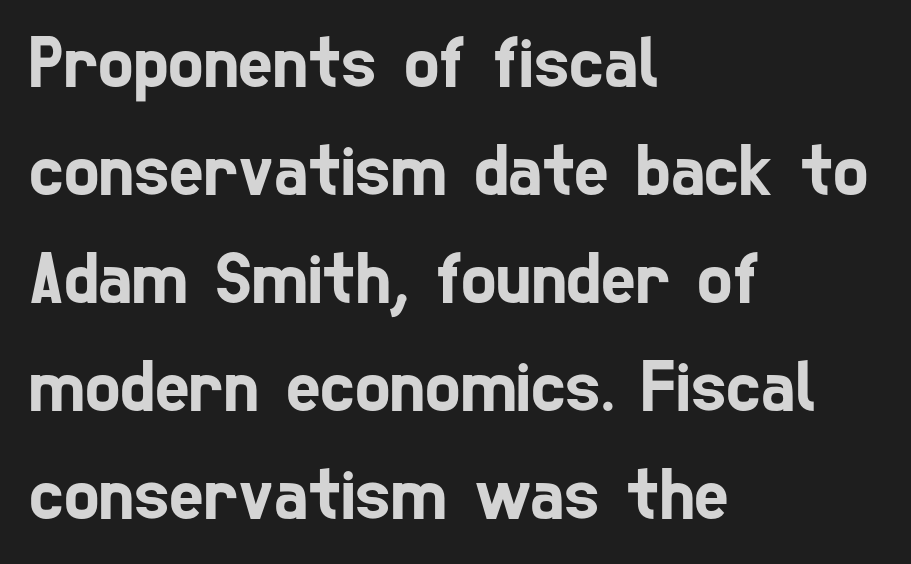
You could not count columns in this text — the font is proportionally spaced. This rendering features lettering with no underline. Interline gaps are of average width in this sample. The face used here is a sans, in the tradition of grotesques and geometrics.
